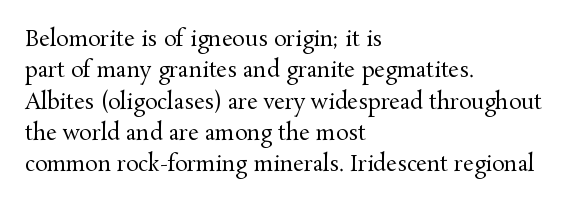
The image shows 21 px text type, upright; set left-aligned, normal line spacing (1.49x), normal letter spacing, not underlined.
